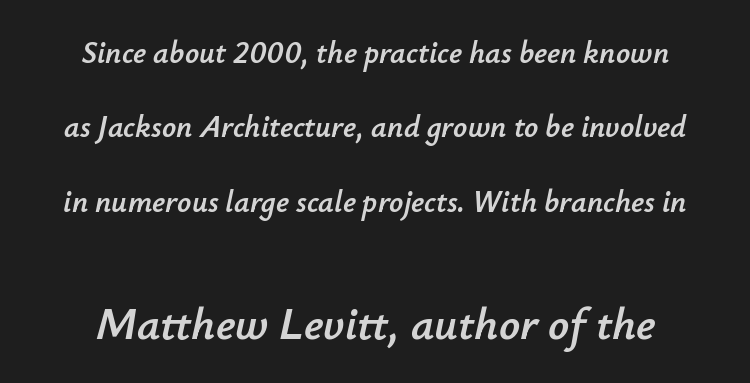
This sample uses plain, unmodified letter spacing. Descenders hang freely into open space. Here the designer chose a conventional face with non-uniform glyph widths. Between these two stacked blocks, the lower one wins on size. Notice the wide empty band between every row — that's loose leading. This sample uses an oblique cut, with every glyph tilted off the vertical.
